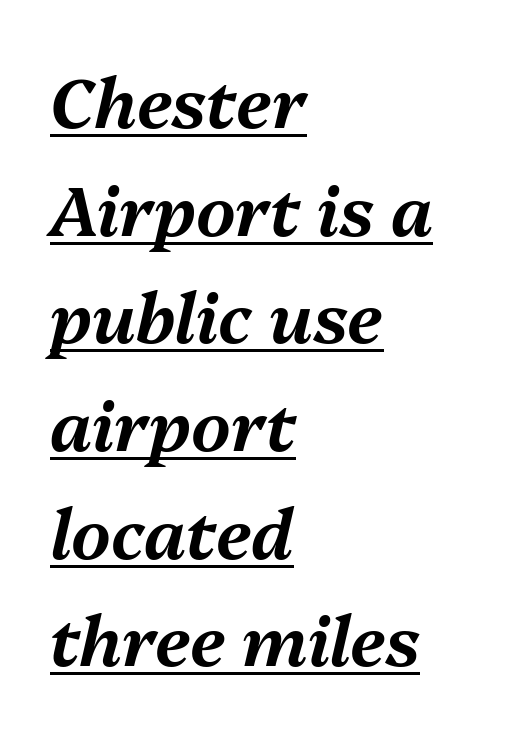
{"italic": "yes", "lean": "right", "slant_degrees": 13, "width": "normal", "stroke_contrast": "medium", "x_height": "medium", "monospaced": "no", "underline": "yes", "align": "left", "line_spacing": "normal", "line_spacing_ratio": 1.56, "letter_spacing": "normal", "letter_spacing_em": 0.0, "glyph_px": 69}
